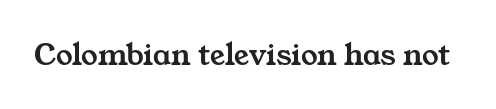
Proportional: the letters do not fall into vertical columns. I'd call this a serif setting — the letters wear small feet. Descenders hang freely into open space. The rendering keeps characters at their native spacing.
